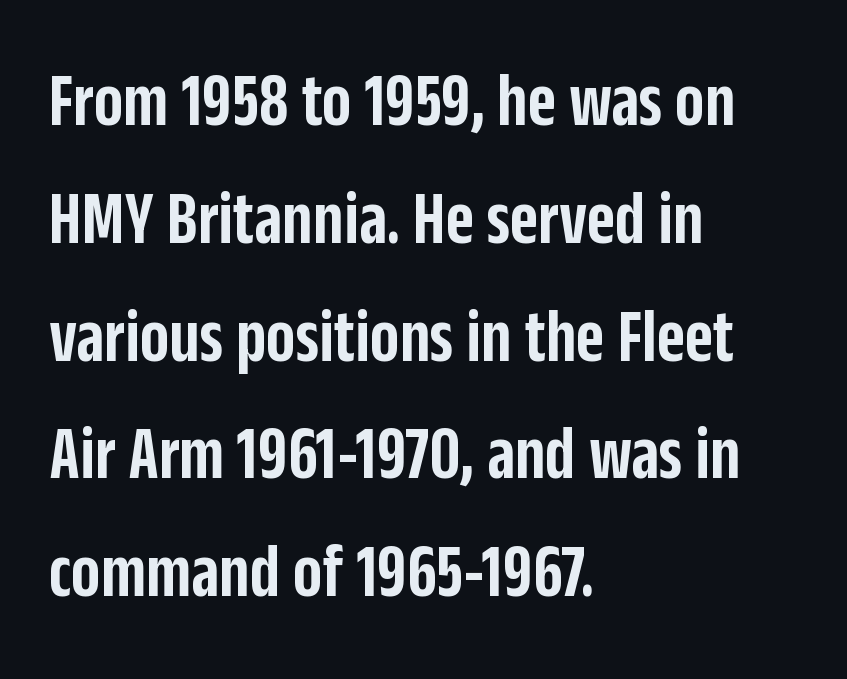
{"serif": "no", "italic": "no", "bold": "semi", "weight": "semibold", "width": "condensed", "stroke_contrast": "low", "x_height": "large", "monospaced": "no", "underline": "no", "align": "left", "line_spacing": "normal", "line_spacing_ratio": 1.53, "letter_spacing": "normal", "letter_spacing_em": 0.0, "glyph_px": 77}
